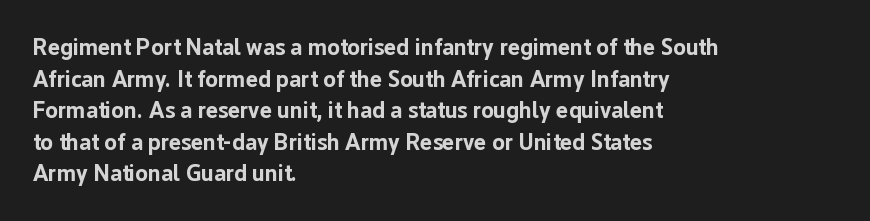
Q: Is the text bold? A: Yes.
Q: Is the text italic (slanted)? A: No, it is upright.
Q: Is the text underlined? A: No.
Q: How is the paragraph aligned? A: Left-aligned.
Q: Is the spacing between letters normal or unusually wide? A: Normal.
Q: Is the spacing between lines tight, normal or loose? A: Normal.
